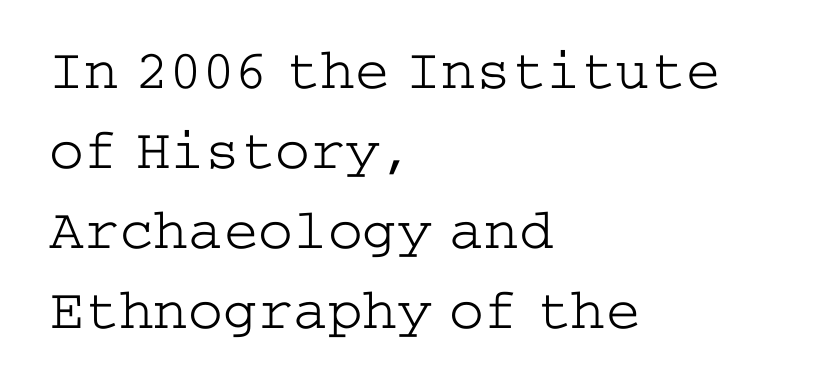
The image shows 58 px light, wide serif type, upright; set left-aligned, normal line spacing (1.38x), normal letter spacing, not underlined; low stroke contrast and a medium x-height.
